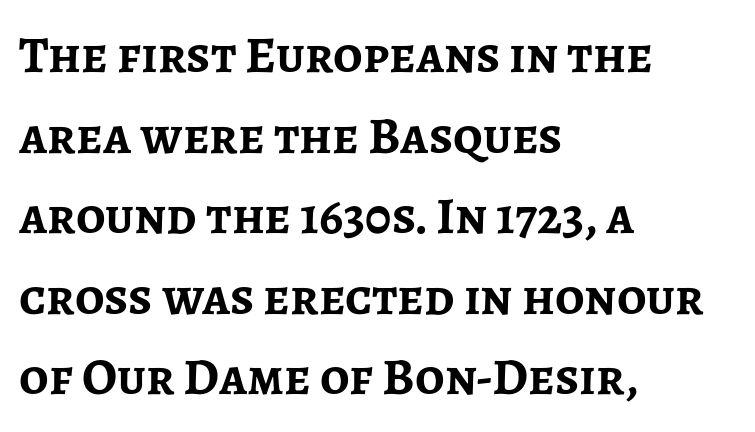
{"serif": "no", "italic": "no", "bold": "yes", "weight": "semibold", "width": "normal", "stroke_contrast": "low", "x_height": "medium", "monospaced": "no", "underline": "no", "align": "left", "line_spacing": "normal", "line_spacing_ratio": 1.55, "letter_spacing": "normal", "letter_spacing_em": 0.0, "glyph_px": 52}
